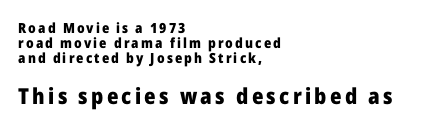
The lower block of text is set noticeably larger than the block above it. Each glyph is drawn with heavy, bold strokes. The ragged edge is on the right, which tells us the setting is flush left. Very little white space separates one row of letters from the next. Upright lettering throughout.
